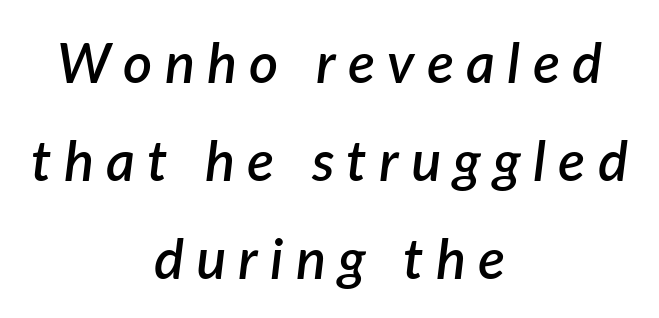
The image shows 56 px semibold type, italic (leaning right); set centered, line spacing 1.75x, unusually wide letter spacing (+0.22 em), not underlined; low stroke contrast and a medium x-height.
